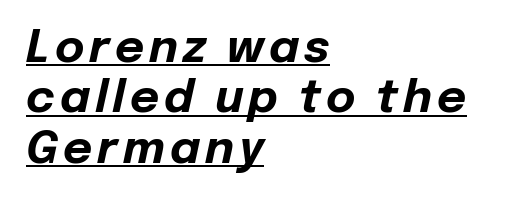
{"italic": "yes", "lean": "right", "slant_degrees": 12, "bold": "yes", "weight": "bold", "width": "normal", "stroke_contrast": "low", "x_height": "medium", "monospaced": "no", "underline": "yes", "align": "left", "line_spacing": "tight", "line_spacing_ratio": 1.12, "glyph_px": 45}
